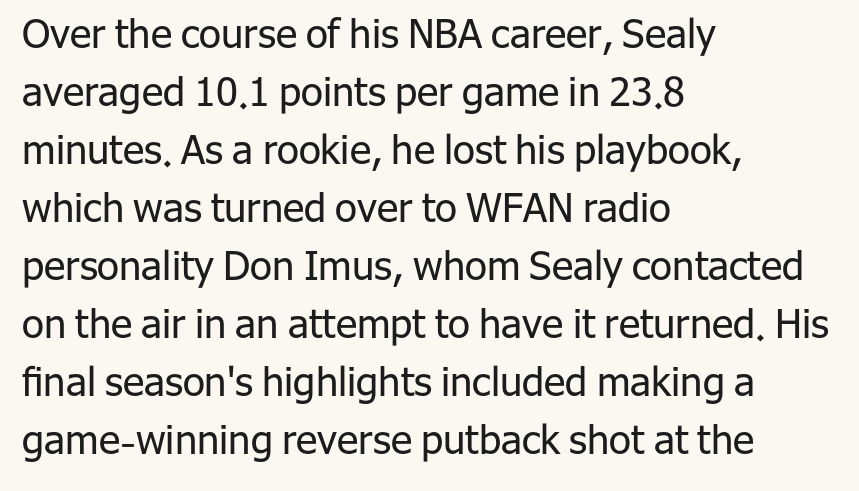
The compositor pushed each line to the left boundary. Character widths vary here, with narrow letters taking less room than wide ones. Designer's note — italics off, roman on. Each letter's strokes conclude bluntly, with no projecting serifs. The characters are drawn with everyday or finer stroke widths.
